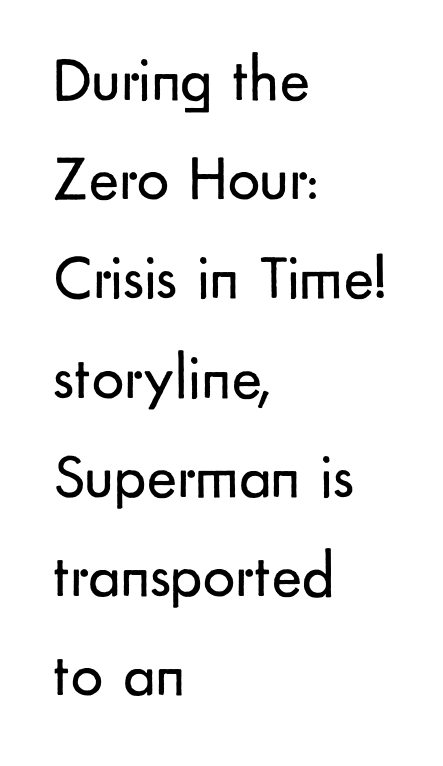
Q: Is the text bold? A: No.
Q: Is the text italic (slanted)? A: No, it is upright.
Q: Is the typeface a serif or a sans-serif typeface? A: Sans-serif.
Q: Is the text underlined? A: No.
Q: How is the paragraph aligned? A: Left-aligned.
Q: Is the spacing between letters normal or unusually wide? A: Normal.
Q: Is the spacing between lines tight, normal or loose? A: Normal.
Q: Width (condensed, normal, or wide)? A: Normal.
Q: Stroke contrast? A: Low.
Q: x-height? A: Small.
Q: Monospaced? A: No.
